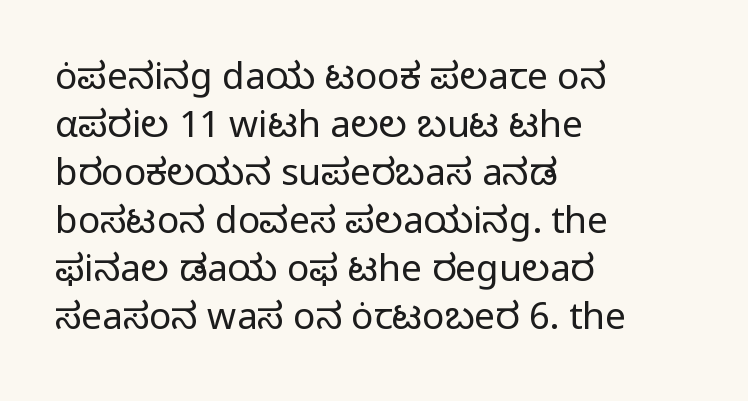
The image shows 37 px regular-weight sans-serif type, upright; set left-aligned, normal line spacing (1.3x), normal letter spacing, not underlined; low stroke contrast and a medium x-height.
